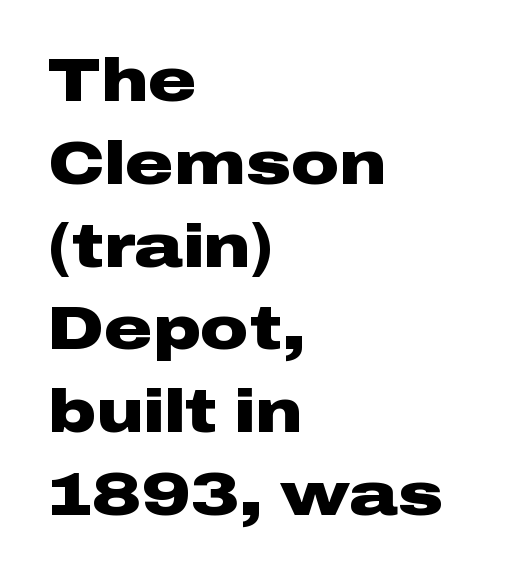
{"serif": "no", "italic": "no", "bold": "yes", "weight": "heavy", "width": "wide", "stroke_contrast": "low", "x_height": "medium", "monospaced": "no", "underline": "no", "align": "left", "line_spacing": "normal", "line_spacing_ratio": 1.38, "letter_spacing": "normal", "letter_spacing_em": 0.0, "glyph_px": 60}
